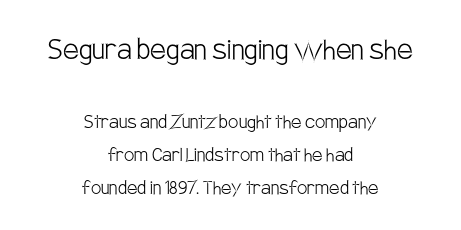
Q: Is the text bold? A: No.
Q: Is the text italic (slanted)? A: No, it is upright.
Q: Is the typeface a serif or a sans-serif typeface? A: Sans-serif.
Q: Is the text underlined? A: No.
Q: How is the paragraph aligned? A: Centered.
Q: Is the spacing between letters normal or unusually wide? A: Normal.
Q: Is the spacing between lines tight, normal or loose? A: Normal.
Q: Which block of text is set in a larger size, the first (top) or the second (bottom)? A: The first (top) one.
Q: Width (condensed, normal, or wide)? A: Condensed.
Q: Stroke contrast? A: Low.
Q: x-height? A: Large.
Q: Monospaced? A: No.
